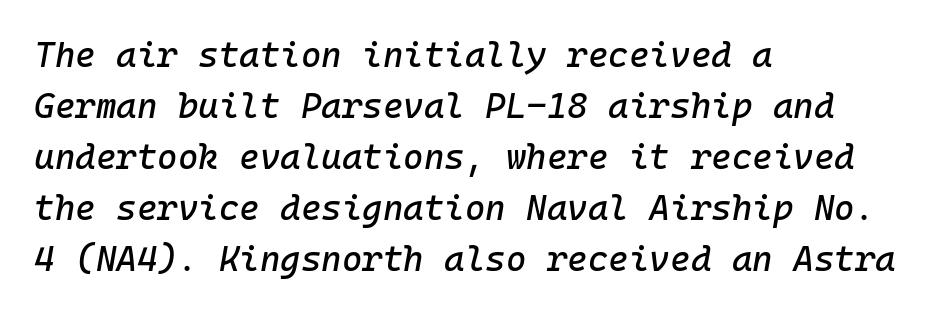
{"italic": "yes", "lean": "right", "slant_degrees": 10, "width": "normal", "stroke_contrast": "low", "x_height": "medium", "monospaced": "yes", "underline": "no", "align": "left", "line_spacing": "normal", "line_spacing_ratio": 1.46, "letter_spacing": "normal", "letter_spacing_em": 0.0, "glyph_px": 35}
